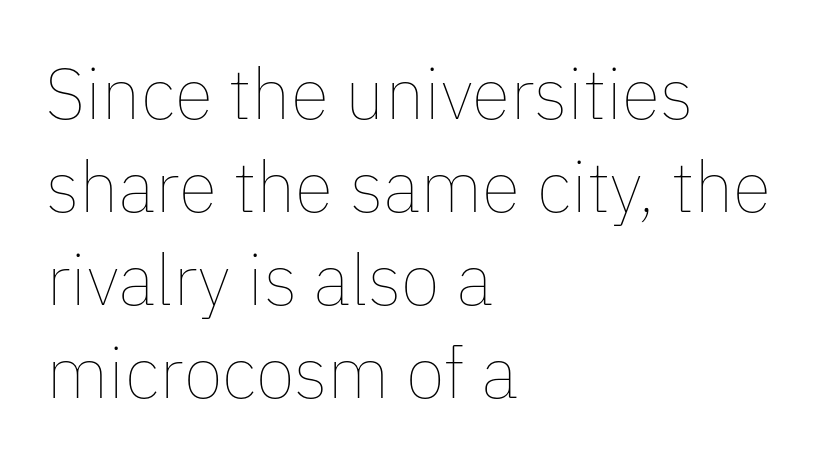
You could not count columns in this text — the font is proportionally spaced. The text block is weighted toward the left margin, trailing off unevenly rightward. Reading down the column, the eye jumps a familiar distance to each next line. Glyph-to-glyph distance matches everyday printed text.
